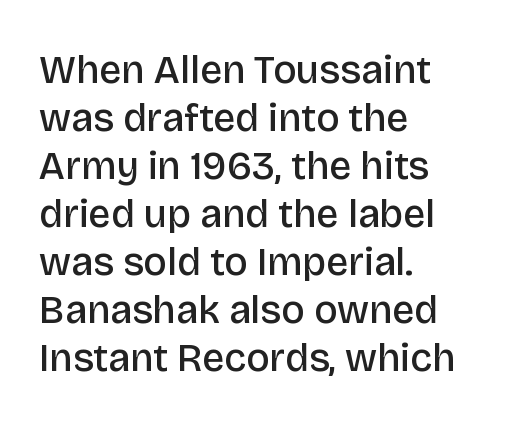
The image shows 39 px semibold sans-serif type, upright; set left-aligned, line spacing 1.23x, normal letter spacing, not underlined; low stroke contrast and a large x-height.
